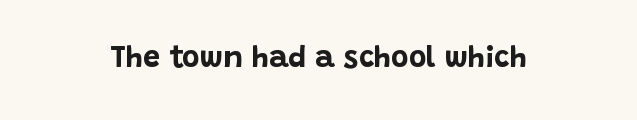
Q: Is the text bold? A: Yes.
Q: Is the text italic (slanted)? A: No, it is upright.
Q: Is the typeface a serif or a sans-serif typeface? A: Sans-serif.
Q: Is the text underlined? A: No.
Q: Is the spacing between letters normal or unusually wide? A: Normal.
Q: Width (condensed, normal, or wide)? A: Normal.
Q: Stroke contrast? A: Low.
Q: x-height? A: Large.
Q: Monospaced? A: No.
